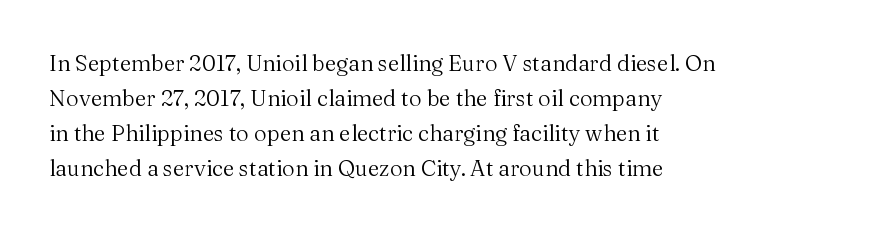
Every stem runs plumb, perpendicular to the baseline. Ink coverage per letter is moderate at most. Does extra space separate the letters? No, they use regular spacing. Line starts are locked; line ends wander. If you measured baseline to baseline, you'd find a middling distance.
